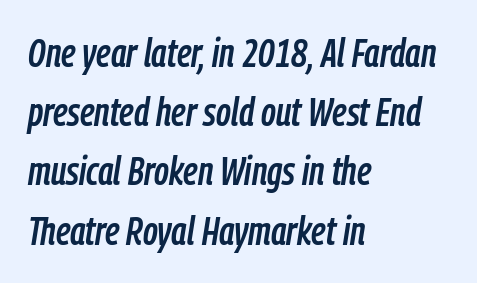
Q: Is the text italic (slanted)? A: Yes, it leans right by about 9 degrees.
Q: Is the text underlined? A: No.
Q: How is the paragraph aligned? A: Left-aligned.
Q: Is the spacing between letters normal or unusually wide? A: Normal.
Q: Is the spacing between lines tight, normal or loose? A: Normal.
Q: Width (condensed, normal, or wide)? A: Condensed.
Q: Stroke contrast? A: Low.
Q: x-height? A: Medium.
Q: Monospaced? A: No.
